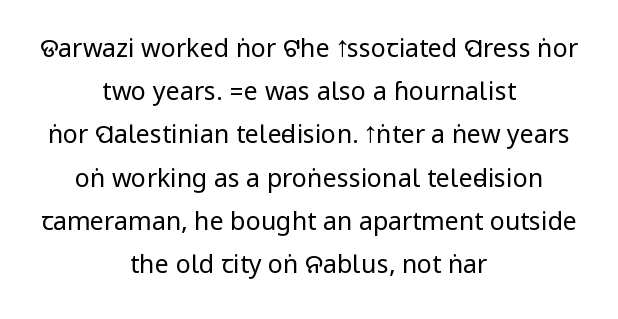
{"italic": "no", "bold": "no", "underline": "no", "align": "center", "line_spacing_ratio": 1.73, "letter_spacing": "normal", "letter_spacing_em": 0.0, "glyph_px": 25}
